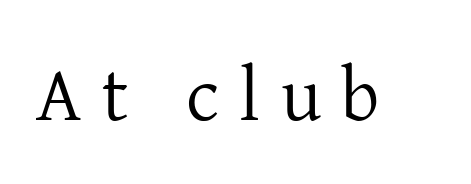
The image shows 76 px regular-weight serif type, upright; set unusually wide letter spacing (+0.27 em), not underlined; low stroke contrast and a medium x-height.
